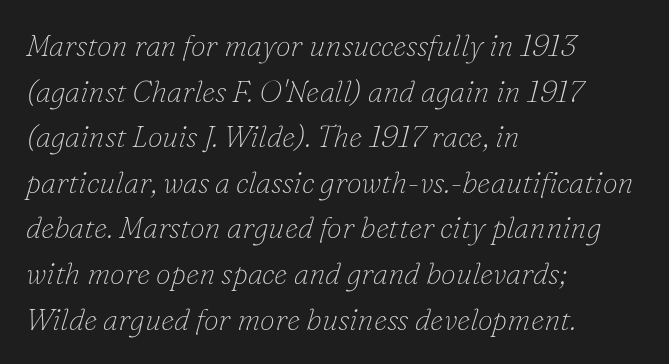
{"serif": "yes", "italic": "yes", "lean": "right", "slant_degrees": 16, "bold": "no", "weight": "thin", "width": "normal", "stroke_contrast": "low", "x_height": "small", "monospaced": "no", "underline": "no", "align": "left", "line_spacing": "normal", "line_spacing_ratio": 1.52, "letter_spacing": "normal", "letter_spacing_em": 0.0, "glyph_px": 30}
